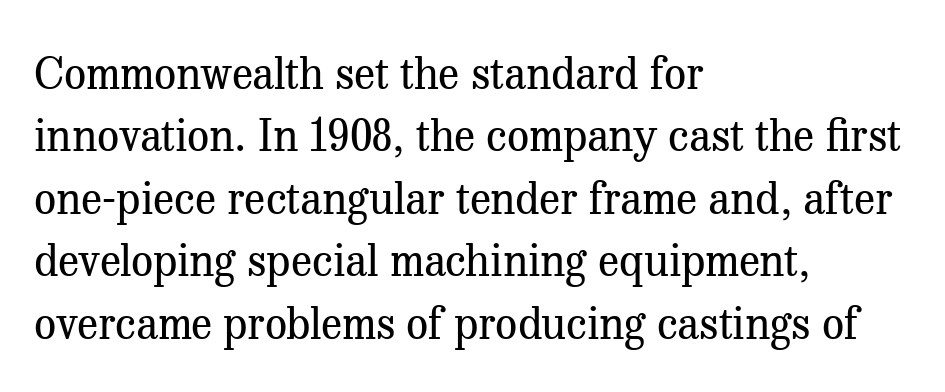
The image shows 44 px regular-weight serif type, upright; set left-aligned, normal line spacing (1.42x), normal letter spacing, not underlined; medium stroke contrast and a medium x-height.
